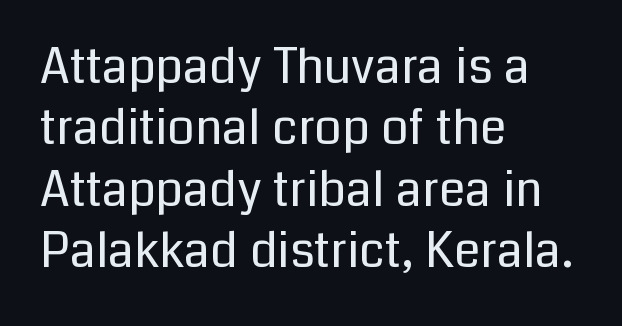
The image shows 48 px regular-weight sans-serif type, upright; set left-aligned, normal line spacing (1.28x), normal letter spacing, not underlined; low stroke contrast and a medium x-height.
